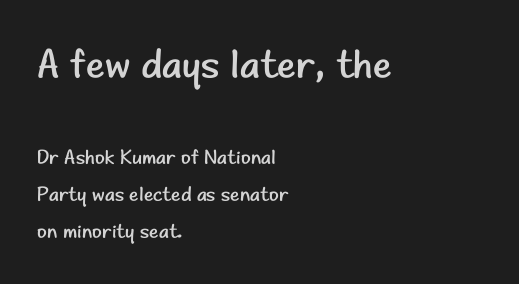
The designer gave the opening block more size than the closing block. Line starts are locked; line ends wander. Unbolded letterforms with no extra heft. Descenders hang freely into open space.
